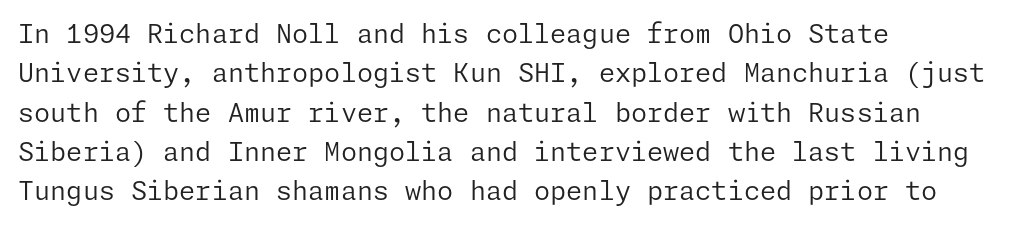
A typesetter would mark this as roman, not italic. Does the leading feel generous? No, just average. The typesetter chose a ragged-right arrangement here. The gaps between neighbouring characters are ordinary and unremarkable. Is this a heavy cut? Hardly; it is regular or lighter. The space directly below the letters is spotless.
